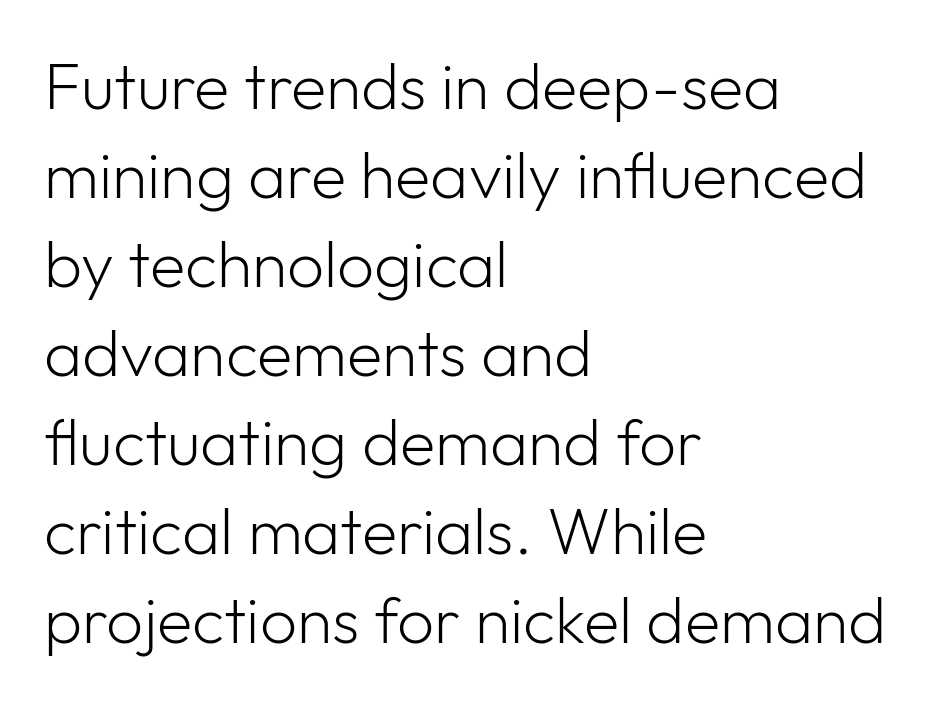
Q: Is the text bold? A: No.
Q: Is the text italic (slanted)? A: No, it is upright.
Q: Is the typeface a serif or a sans-serif typeface? A: Sans-serif.
Q: Is the text underlined? A: No.
Q: How is the paragraph aligned? A: Left-aligned.
Q: Is the spacing between letters normal or unusually wide? A: Normal.
Q: Is the spacing between lines tight, normal or loose? A: Normal.
Q: Width (condensed, normal, or wide)? A: Normal.
Q: Stroke contrast? A: Low.
Q: x-height? A: Medium.
Q: Monospaced? A: No.
